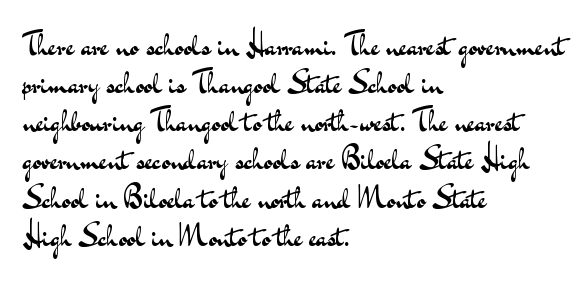
Q: Is the text bold? A: No.
Q: Is the text italic (slanted)? A: Yes.
Q: Is the typeface a serif or a sans-serif typeface? A: Sans-serif.
Q: Is the text underlined? A: No.
Q: How is the paragraph aligned? A: Left-aligned.
Q: Is the spacing between letters normal or unusually wide? A: Normal.
Q: Width (condensed, normal, or wide)? A: Wide.
Q: Stroke contrast? A: Medium.
Q: x-height? A: Small.
Q: Monospaced? A: No.
